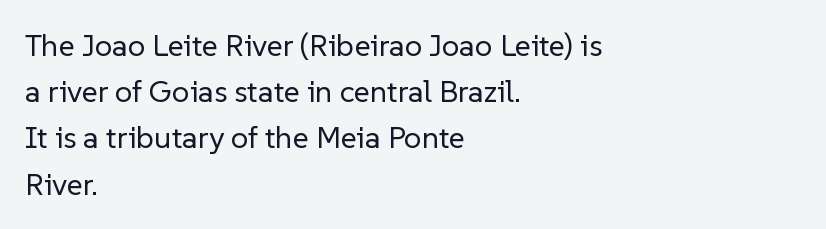
If you drew a line through each stem, it would be perfectly vertical. Check under the words: just untouched page. You could not count columns in this text — the font is proportionally spaced. Baseline-to-baseline distance is the conventional proportion of letter height. The line texture is even and compact thanks to regular tracking.
